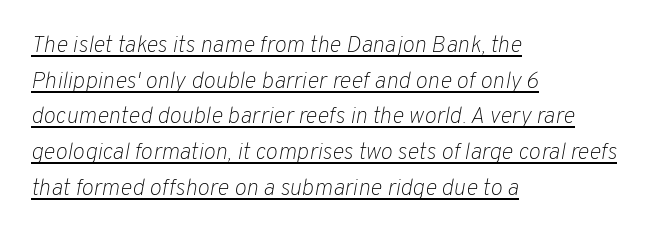
The image shows 23 px text type, italic (leaning right); set left-aligned, normal line spacing (1.55x), normal letter spacing, underlined.
